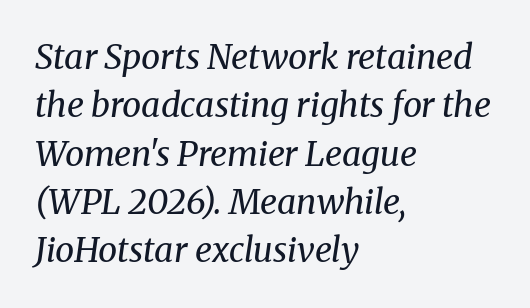
Is this a sans? No — the strokes have serifs. Compared with typical paragraphs, the rows here are spaced about the same. The typeface has the unassuming heft of standard copy or less. The whole block is typeset with a tilt. Where is the straight margin? On the left.
